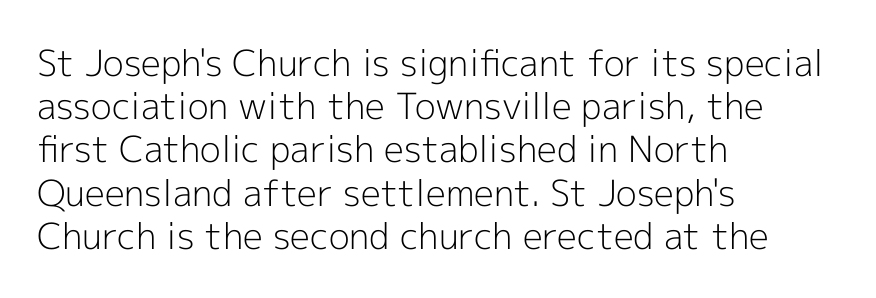
{"serif": "no", "italic": "no", "bold": "no", "weight": "light", "width": "normal", "x_height": "medium", "monospaced": "no", "underline": "no", "align": "left", "line_spacing_ratio": 1.2, "letter_spacing": "normal", "letter_spacing_em": 0.0, "glyph_px": 36}
